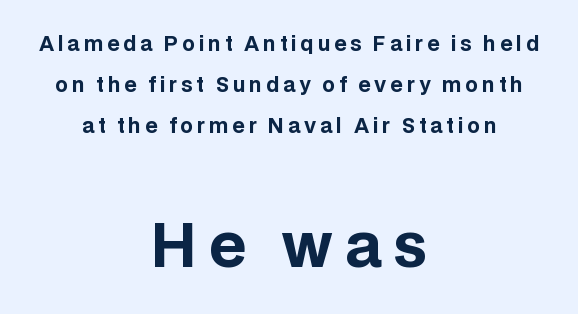
{"serif": "no", "italic": "no", "bold": "yes", "weight": "bold", "width": "normal", "stroke_contrast": "low", "x_height": "large", "monospaced": "no", "underline": "no", "align": "center", "line_spacing": "loose", "line_spacing_ratio": 2.06, "larger_block": "second", "size_ratio": 3.0, "glyph_px": 60}
